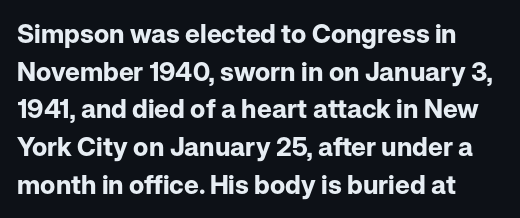
Q: Is the text bold? A: Yes.
Q: Is the text italic (slanted)? A: No, it is upright.
Q: Is the text underlined? A: No.
Q: Is the spacing between letters normal or unusually wide? A: Normal.
Q: Is the spacing between lines tight, normal or loose? A: Normal.
